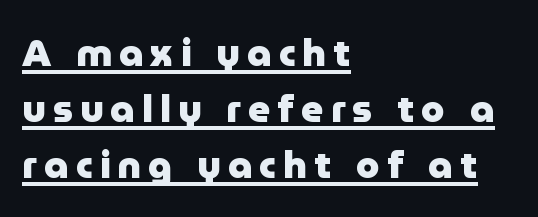
Q: Is the text bold? A: Yes.
Q: Is the text italic (slanted)? A: No, it is upright.
Q: Is the typeface a serif or a sans-serif typeface? A: Sans-serif.
Q: Is the text underlined? A: Yes.
Q: How is the paragraph aligned? A: Left-aligned.
Q: Is the spacing between lines tight, normal or loose? A: Normal.
Q: Width (condensed, normal, or wide)? A: Normal.
Q: Stroke contrast? A: Low.
Q: x-height? A: Medium.
Q: Monospaced? A: No.
